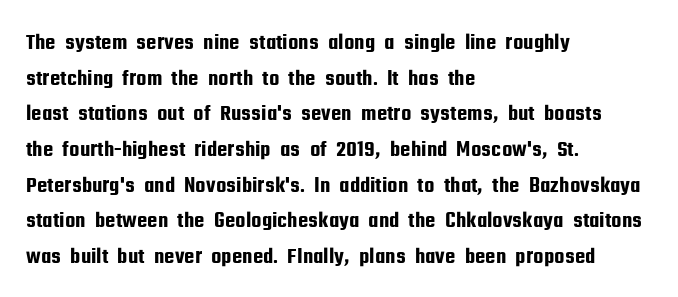
Q: Is the text italic (slanted)? A: No, it is upright.
Q: Is the text underlined? A: No.
Q: How is the paragraph aligned? A: Left-aligned.
Q: Is the spacing between letters normal or unusually wide? A: Normal.
Q: Is the spacing between lines tight, normal or loose? A: Normal.
